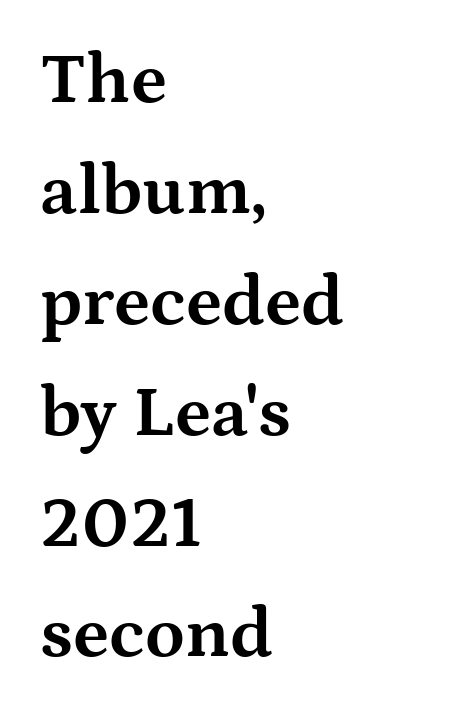
{"serif": "yes", "italic": "no", "bold": "yes", "weight": "bold", "width": "wide", "stroke_contrast": "medium", "x_height": "medium", "monospaced": "no", "underline": "no", "align": "left", "line_spacing": "normal", "line_spacing_ratio": 1.54, "letter_spacing": "normal", "letter_spacing_em": 0.0, "glyph_px": 72}
